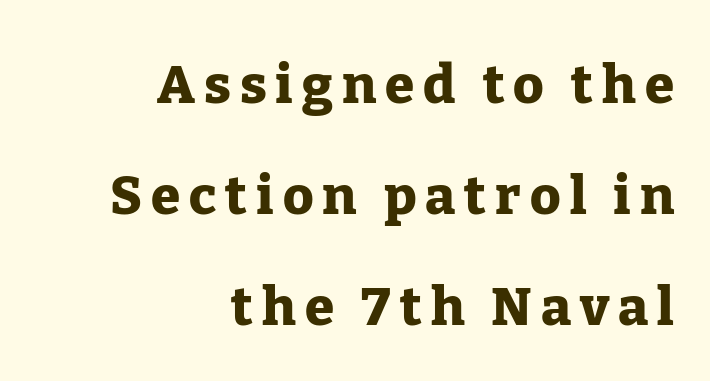
As a designer I'd log this as weight 700, bold. Which margin do the lines hug? The right one — the left edge is uneven. Spacing verdict: proportional, widths tailored to each character. How would I describe the line gaps? Wide and relaxed.
